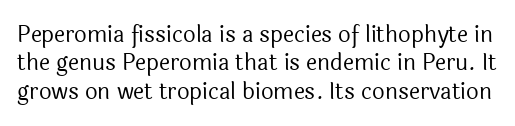
{"italic": "no", "bold": "no", "underline": "no", "line_spacing": "normal", "line_spacing_ratio": 1.29, "letter_spacing": "normal", "letter_spacing_em": 0.0, "glyph_px": 22}
